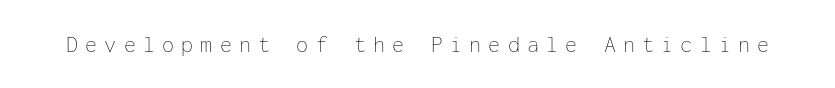
The typesetting does not lean heavy: it is not bold. Is there any slant? The stems are plumb. The foot of each line stays bare and open. A typesetter would call this heavily tracked-out type.
